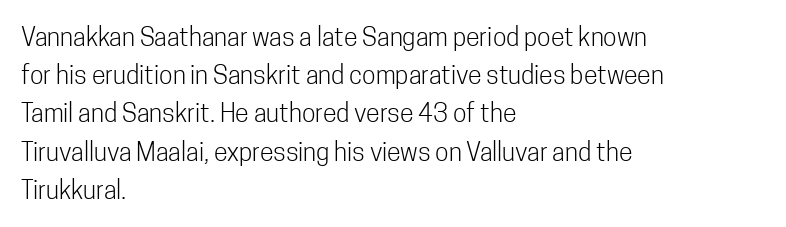
Q: Is the text bold? A: No.
Q: Is the text italic (slanted)? A: No, it is upright.
Q: Is the text underlined? A: No.
Q: How is the paragraph aligned? A: Left-aligned.
Q: Is the spacing between letters normal or unusually wide? A: Normal.
Q: Is the spacing between lines tight, normal or loose? A: Normal.
